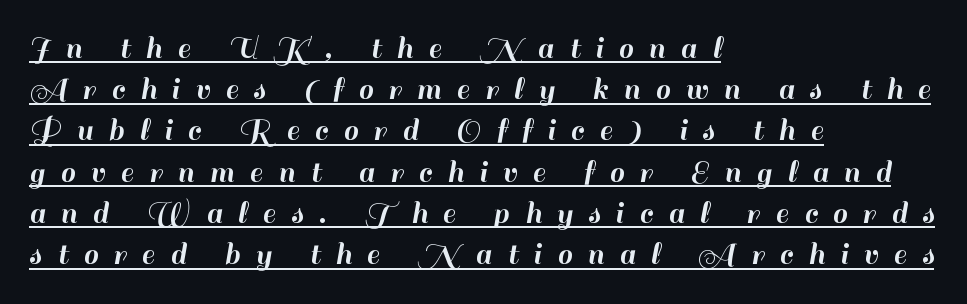
{"serif": "no", "width": "normal", "stroke_contrast": "high", "x_height": "small", "monospaced": "no", "underline": "yes", "align": "left", "line_spacing": "normal", "line_spacing_ratio": 1.25, "letter_spacing": "wide", "letter_spacing_em": 0.47, "glyph_px": 33}
